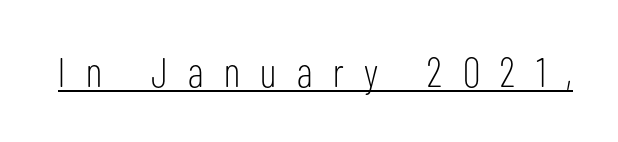
Does the type have serifs? No, each stem ends abruptly. Underline: present. Note the varied advance widths — an 'i' is clearly narrower than an 'm'. On a weight scale, this lands at 450 or below. Tracking value appears strongly positive — letters spread wide. The type sits square on the baseline with zero lean.
